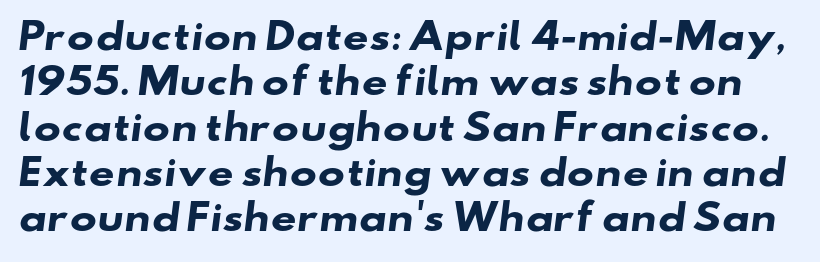
The rows are spaced the way most documents space them. The rendering keeps characters at their native spacing. Letters rest on an invisible, unmarked baseline. The characters display no serif detailing; their extremities are plain. The font is running at its bold setting. Here the designer chose a conventional face with non-uniform glyph widths.
